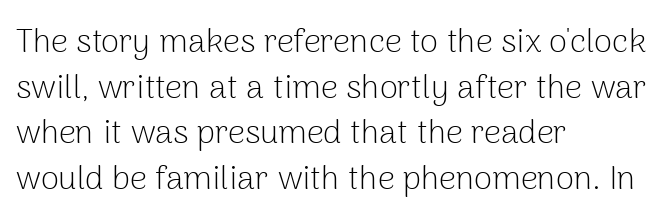
Q: Is the text bold? A: No.
Q: Is the text italic (slanted)? A: No, it is upright.
Q: Is the typeface a serif or a sans-serif typeface? A: Sans-serif.
Q: Is the text underlined? A: No.
Q: How is the paragraph aligned? A: Left-aligned.
Q: Is the spacing between letters normal or unusually wide? A: Normal.
Q: Is the spacing between lines tight, normal or loose? A: Normal.
Q: Width (condensed, normal, or wide)? A: Normal.
Q: Stroke contrast? A: Low.
Q: x-height? A: Medium.
Q: Monospaced? A: No.
